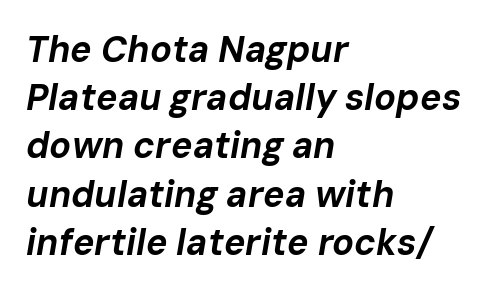
{"italic": "yes", "lean": "right", "slant_degrees": 10, "bold": "yes", "weight": "bold", "width": "normal", "stroke_contrast": "low", "x_height": "medium", "monospaced": "no", "underline": "no", "align": "left", "line_spacing": "normal", "line_spacing_ratio": 1.34, "letter_spacing": "normal", "letter_spacing_em": 0.0, "glyph_px": 36}
